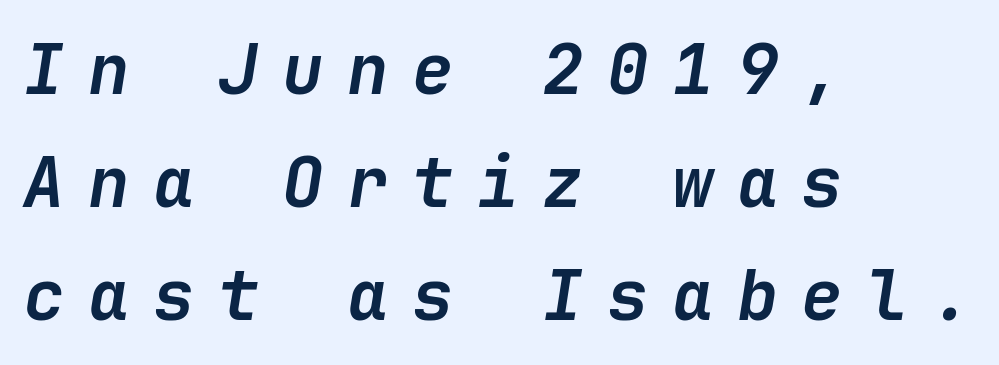
The image shows 69 px semibold type, italic (leaning right); set left-aligned, normal line spacing (1.64x), unusually wide letter spacing (+0.34 em), not underlined; low stroke contrast and a medium x-height.
